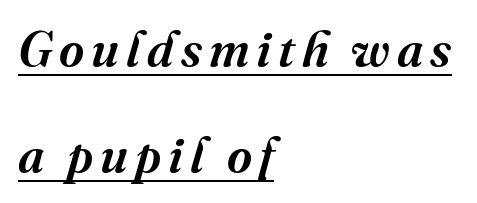
Every row of glyphs begins at an identical x-position on the left. The designer dialed line spacing up above the default. Italic? Definitely — the glyphs are oblique. Glance below the letters and you will spot a drawn line. Its strokes are somewhat broadened, the hallmark of semibold type. Looks like regular typesetting: each glyph gets only the width it needs.
